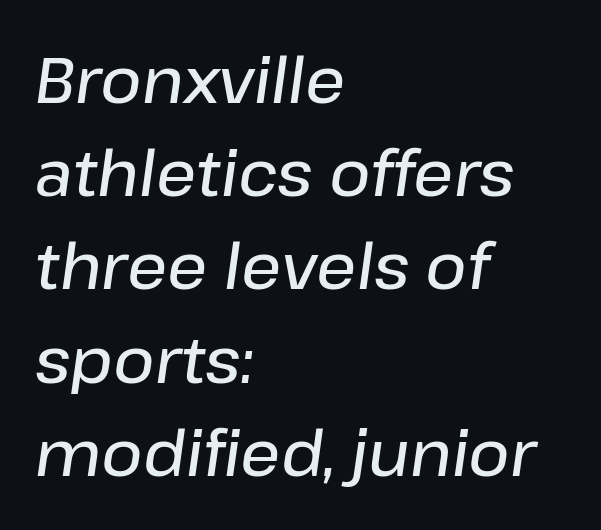
{"italic": "yes", "lean": "right", "slant_degrees": 8, "bold": "semi", "weight": "semibold", "width": "normal", "stroke_contrast": "low", "x_height": "medium", "monospaced": "no", "underline": "no", "align": "left", "line_spacing": "normal", "line_spacing_ratio": 1.48, "letter_spacing": "normal", "letter_spacing_em": 0.0, "glyph_px": 63}
